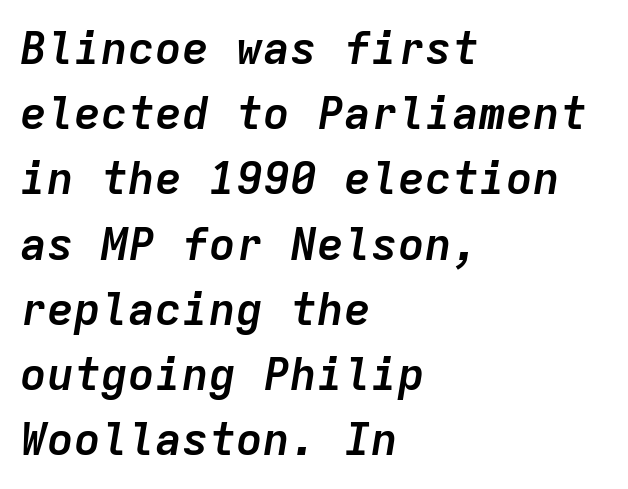
The image shows 45 px semibold type, italic (leaning right), monospaced; set left-aligned, normal line spacing (1.45x), normal letter spacing, not underlined; low stroke contrast and a medium x-height.
